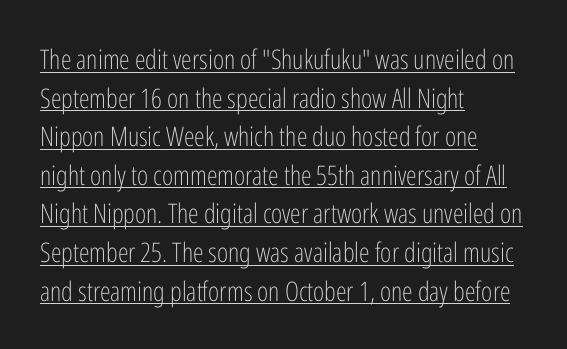
{"italic": "no", "bold": "no", "underline": "yes", "align": "left", "line_spacing": "normal", "line_spacing_ratio": 1.43, "letter_spacing": "normal", "letter_spacing_em": 0.0, "glyph_px": 27}
